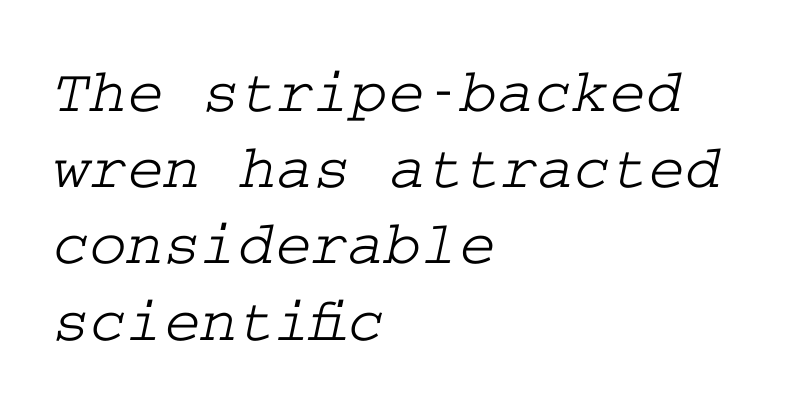
The image shows 63 px wide serif type; set left-aligned, line spacing 1.21x, normal letter spacing, not underlined; low stroke contrast and a medium x-height.
